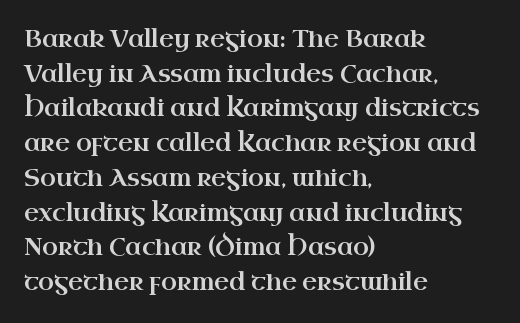
{"italic": "no", "underline": "no", "align": "left", "line_spacing": "normal", "line_spacing_ratio": 1.51, "letter_spacing": "normal", "letter_spacing_em": 0.0, "glyph_px": 23}
